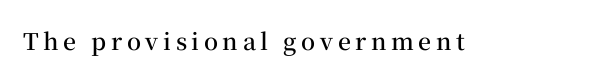
{"italic": "no", "bold": "semi", "underline": "no", "letter_spacing": "wide", "letter_spacing_em": 0.2, "glyph_px": 23}
